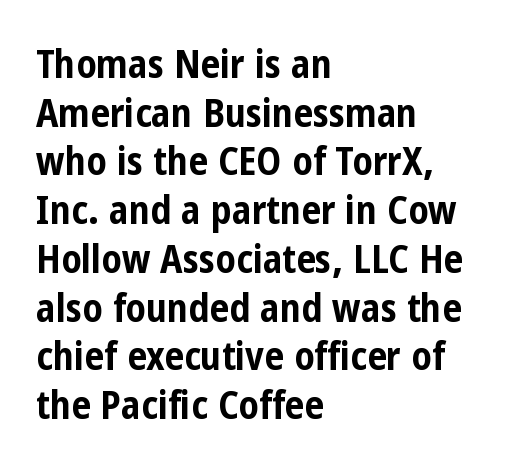
No word sits above an underline. The typesetter chose a ragged-right arrangement here. Leading matches the norm, producing a regular column. Students, note that the glyphs here touch the page at normal intervals.
